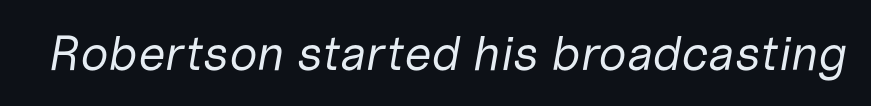
{"italic": "yes", "lean": "right", "slant_degrees": 10, "bold": "no", "weight": "regular", "width": "normal", "stroke_contrast": "low", "x_height": "medium", "monospaced": "no", "underline": "no", "letter_spacing": "normal", "letter_spacing_em": 0.0, "glyph_px": 49}
